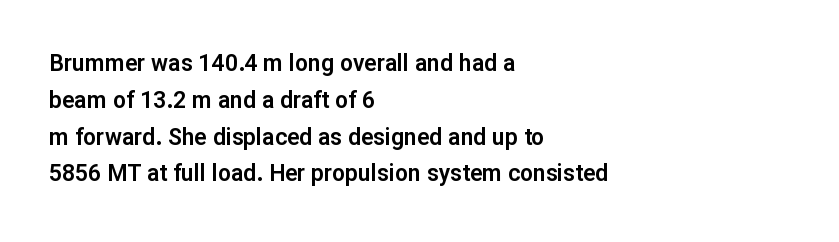
The image shows 23 px text type, upright; set left-aligned, normal line spacing (1.6x), normal letter spacing, not underlined.
